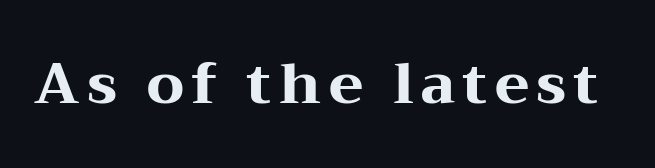
Q: Is the text bold? A: Yes.
Q: Is the text italic (slanted)? A: No, it is upright.
Q: Is the typeface a serif or a sans-serif typeface? A: Serif.
Q: Is the text underlined? A: No.
Q: Width (condensed, normal, or wide)? A: Wide.
Q: Stroke contrast? A: Medium.
Q: x-height? A: Medium.
Q: Monospaced? A: No.
